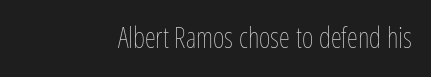
Q: Is the text bold? A: No.
Q: Is the text italic (slanted)? A: No, it is upright.
Q: Is the text underlined? A: No.
Q: How is the paragraph aligned? A: Right-aligned.
Q: Is the spacing between letters normal or unusually wide? A: Normal.
Q: Width (condensed, normal, or wide)? A: Condensed.
Q: Stroke contrast? A: Low.
Q: x-height? A: Medium.
Q: Monospaced? A: No.
